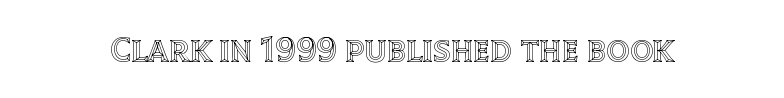
Unmarked baselines from the first word to the last. This sample has the flowing, uneven cadence of proportional lettering. The type is set solid horizontally, with unmodified tracking. The typography opts for an upright posture over an oblique one.
